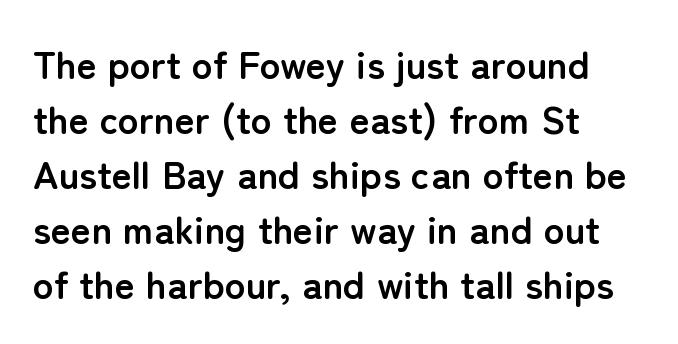
{"serif": "no", "italic": "no", "bold": "yes", "weight": "semibold", "width": "normal", "stroke_contrast": "low", "x_height": "medium", "monospaced": "no", "underline": "no", "align": "left", "line_spacing": "normal", "line_spacing_ratio": 1.41, "letter_spacing": "normal", "letter_spacing_em": 0.0, "glyph_px": 39}
